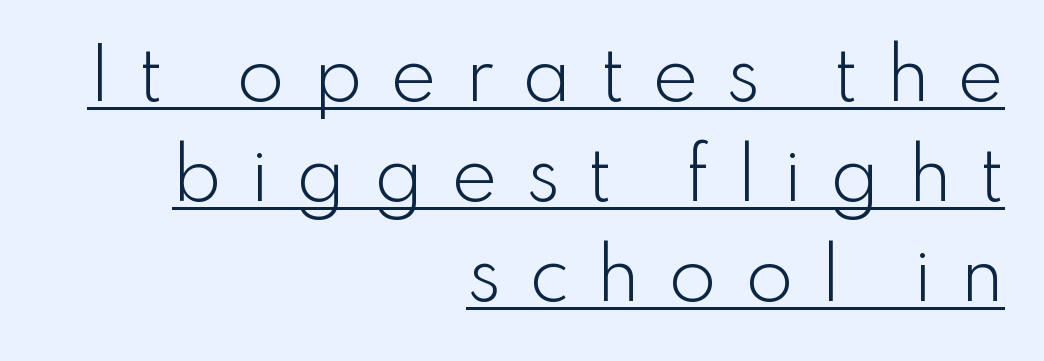
The image shows 70 px light sans-serif type, upright; set right-aligned, normal line spacing (1.43x), unusually wide letter spacing (+0.39 em), underlined; low stroke contrast and a small x-height.
